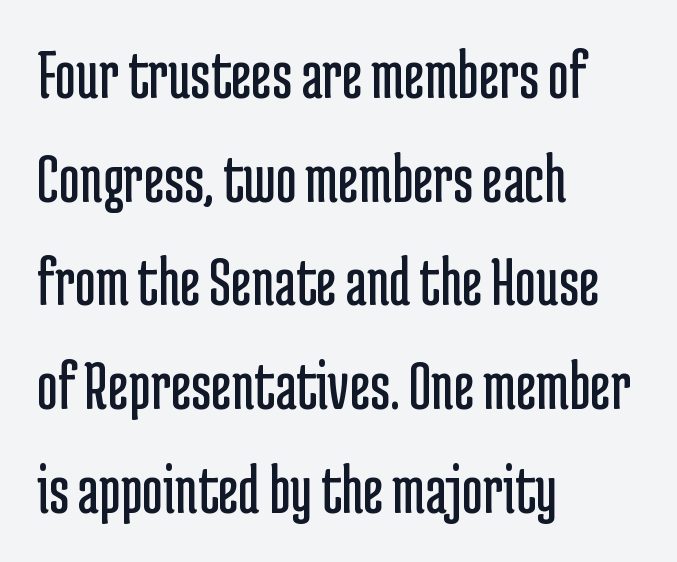
Bold? No — there's no thickening of the strokes. Quick note: not italic, upright. Letter spacing: default. Beneath every word, the page is bare.
